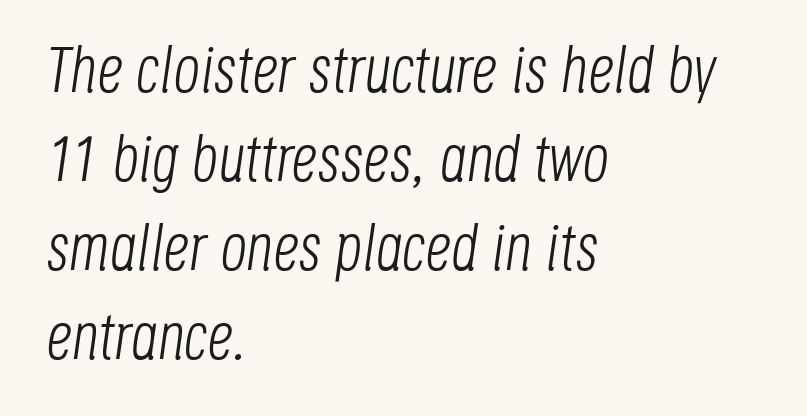
{"italic": "yes", "lean": "right", "slant_degrees": 8, "bold": "no", "weight": "light", "width": "condensed", "stroke_contrast": "low", "x_height": "large", "monospaced": "no", "underline": "no", "align": "left", "line_spacing": "normal", "line_spacing_ratio": 1.37, "letter_spacing": "normal", "letter_spacing_em": 0.0, "glyph_px": 65}
